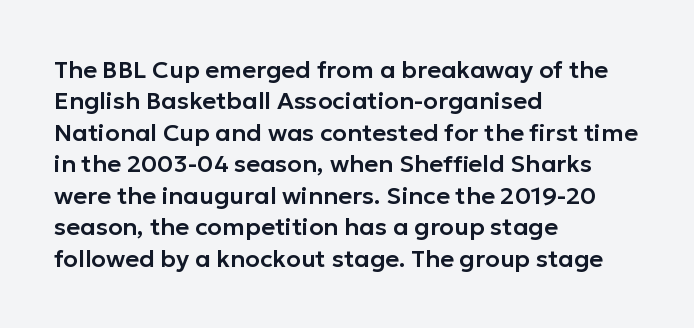
The image shows 24 px text type, upright; set left-aligned, normal line spacing (1.31x), normal letter spacing, not underlined.
